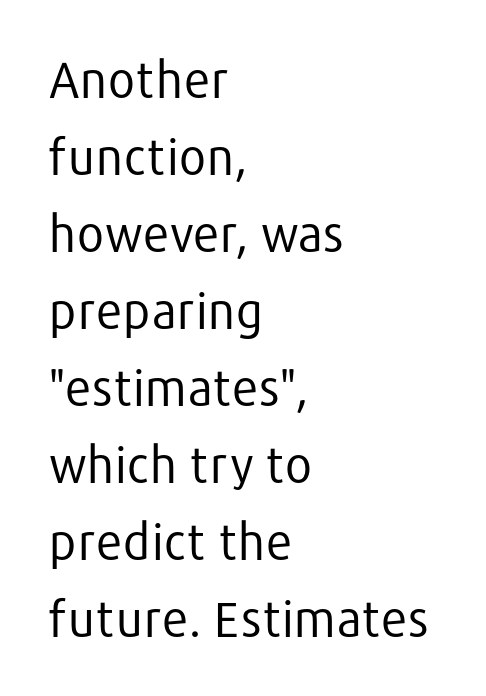
Q: Is the text bold? A: No.
Q: Is the text italic (slanted)? A: No, it is upright.
Q: Is the typeface a serif or a sans-serif typeface? A: Sans-serif.
Q: Is the text underlined? A: No.
Q: How is the paragraph aligned? A: Left-aligned.
Q: Is the spacing between letters normal or unusually wide? A: Normal.
Q: Is the spacing between lines tight, normal or loose? A: Normal.
Q: Width (condensed, normal, or wide)? A: Normal.
Q: Stroke contrast? A: Low.
Q: x-height? A: Medium.
Q: Monospaced? A: No.
